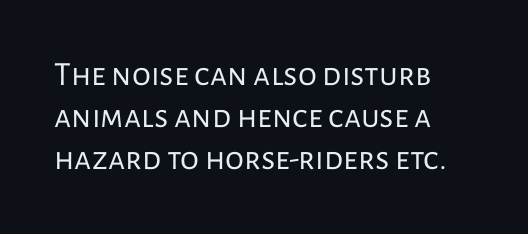
The letters advance in unequal steps, a hallmark of proportional type. Every row of glyphs begins at an identical x-position on the left. Beneath every word, the page is bare. The type sits square on the baseline with zero lean. The font sits on the lighter half of the weight spectrum, regular included. Nope, no serifs anywhere on these letters.
